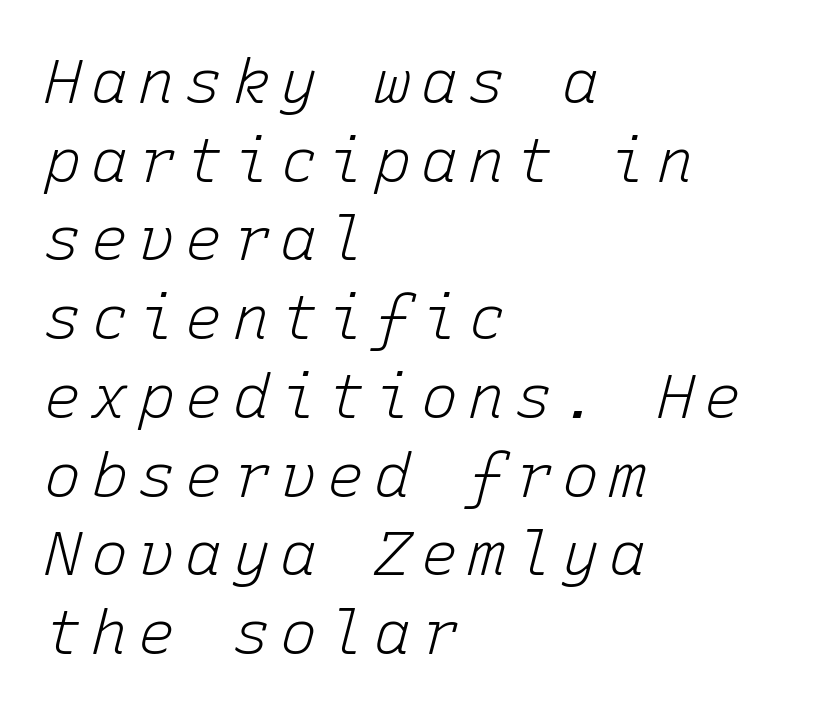
{"italic": "yes", "lean": "right", "slant_degrees": 15, "bold": "no", "weight": "light", "width": "normal", "stroke_contrast": "low", "x_height": "medium", "monospaced": "yes", "underline": "no", "align": "left", "line_spacing": "normal", "line_spacing_ratio": 1.27, "glyph_px": 62}
